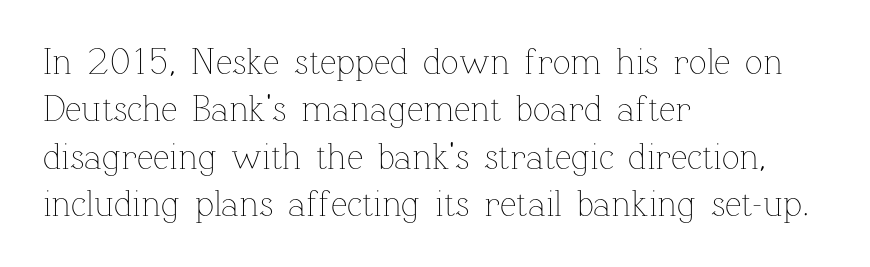
The image shows 37 px thin type, upright; set left-aligned, normal line spacing (1.28x), normal letter spacing, not underlined; low stroke contrast and a medium x-height.
